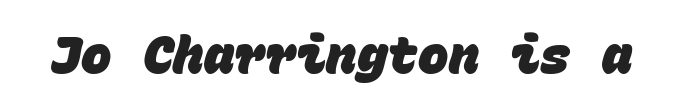
Q: Is the text bold? A: Yes.
Q: Is the typeface a serif or a sans-serif typeface? A: Sans-serif.
Q: Is the text underlined? A: No.
Q: Is the spacing between letters normal or unusually wide? A: Normal.
Q: Width (condensed, normal, or wide)? A: Normal.
Q: Stroke contrast? A: Low.
Q: x-height? A: Large.
Q: Monospaced? A: Yes.
